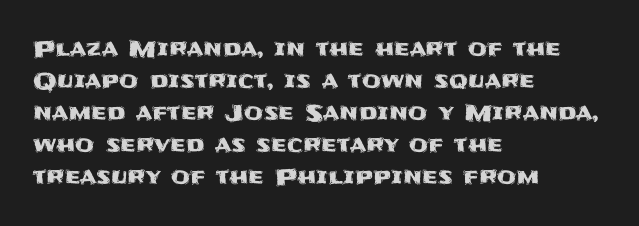
The image shows 22 px text type, upright; set left-aligned, normal line spacing (1.45x), normal letter spacing, not underlined.
